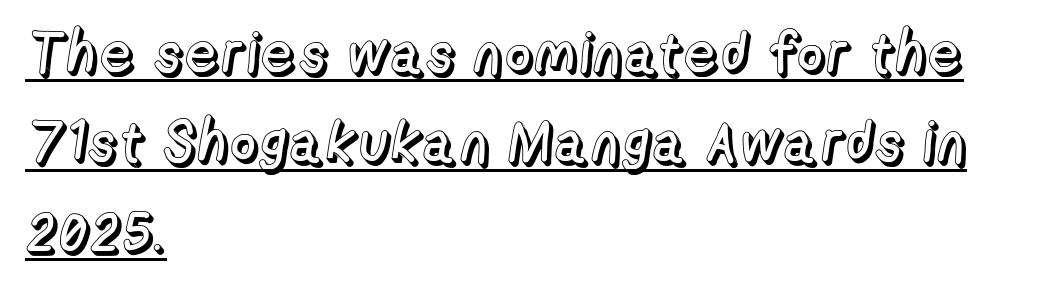
Q: Is the text italic (slanted)? A: Yes.
Q: Is the text underlined? A: Yes.
Q: How is the paragraph aligned? A: Left-aligned.
Q: Is the spacing between letters normal or unusually wide? A: Normal.
Q: Is the spacing between lines tight, normal or loose? A: Normal.
Q: Width (condensed, normal, or wide)? A: Normal.
Q: x-height? A: Medium.
Q: Monospaced? A: No.
